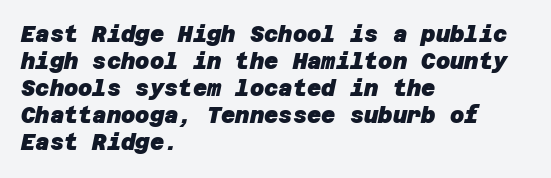
{"bold": "yes", "underline": "no", "align": "left", "line_spacing_ratio": 1.23, "letter_spacing": "normal", "letter_spacing_em": 0.0, "glyph_px": 22}
